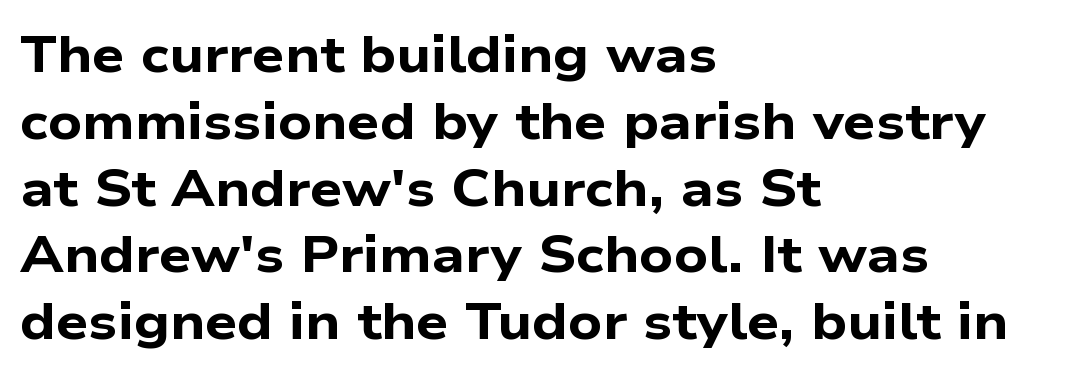
The image shows 51 px bold, wide sans-serif type; set left-aligned, normal line spacing (1.31x), normal letter spacing, not underlined; low stroke contrast and a medium x-height.
